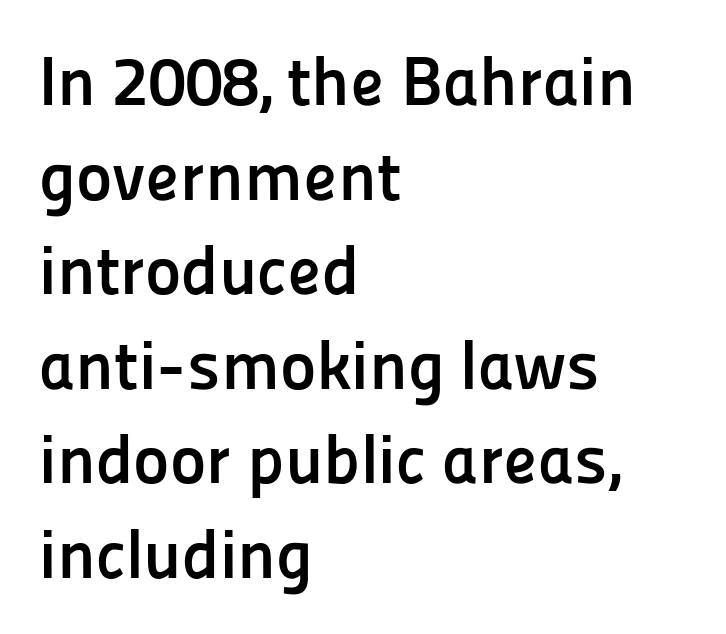
The image shows 69 px semibold sans-serif type, upright; set left-aligned, normal line spacing (1.37x), normal letter spacing, not underlined; low stroke contrast and a medium x-height.
